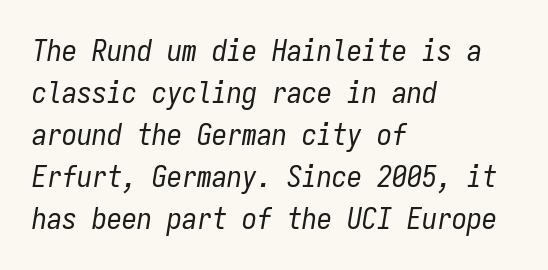
The text carries the slant typical of an italic or oblique font. Normally led — the rows are evenly, conventionally spaced. Honestly, there is no underline to notice here at all. Which margin do the lines hug? The left one — the right edge is uneven. Weight: regular or lighter. These lines are rendered in a fixed-pitch font.
